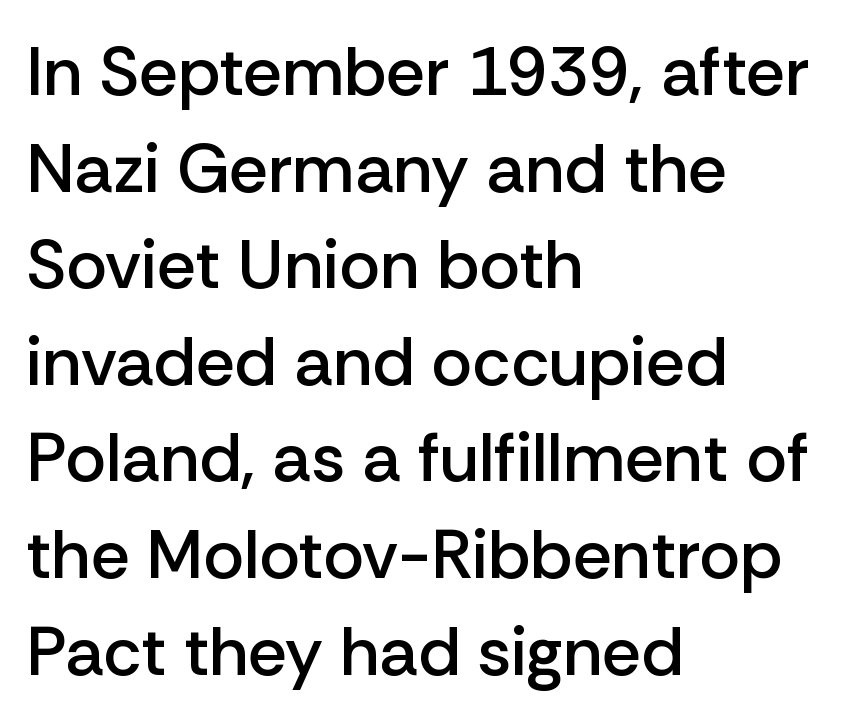
Q: Is the text bold? A: Semi-bold.
Q: Is the text italic (slanted)? A: No, it is upright.
Q: Is the typeface a serif or a sans-serif typeface? A: Sans-serif.
Q: Is the text underlined? A: No.
Q: How is the paragraph aligned? A: Left-aligned.
Q: Is the spacing between letters normal or unusually wide? A: Normal.
Q: Is the spacing between lines tight, normal or loose? A: Normal.
Q: Width (condensed, normal, or wide)? A: Normal.
Q: Stroke contrast? A: Low.
Q: x-height? A: Medium.
Q: Monospaced? A: No.
